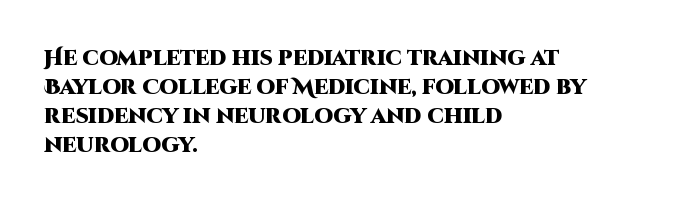
The image shows 21 px bold type, upright; set left-aligned, normal line spacing (1.38x), normal letter spacing, not underlined.
